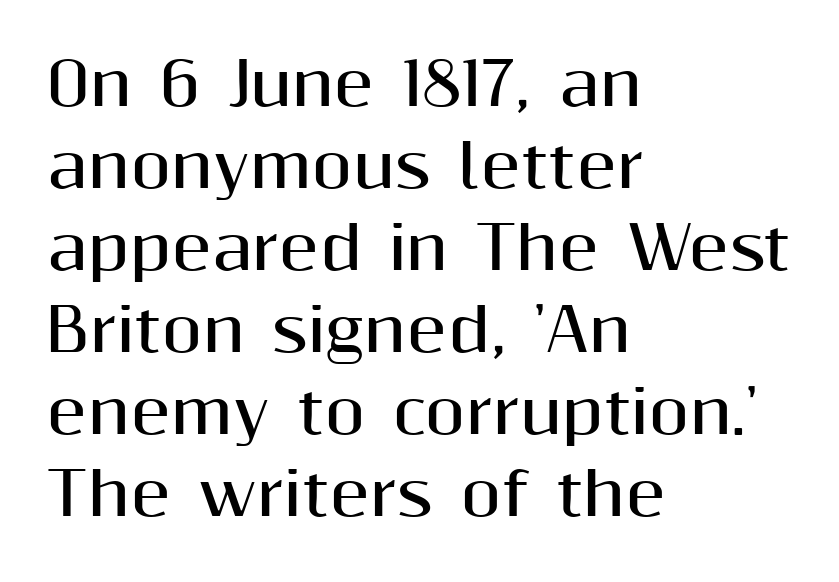
Q: Is the text bold? A: Yes.
Q: Is the text italic (slanted)? A: No, it is upright.
Q: Is the typeface a serif or a sans-serif typeface? A: Sans-serif.
Q: Is the text underlined? A: No.
Q: How is the paragraph aligned? A: Left-aligned.
Q: Is the spacing between letters normal or unusually wide? A: Normal.
Q: Is the spacing between lines tight, normal or loose? A: Normal.
Q: Width (condensed, normal, or wide)? A: Normal.
Q: Stroke contrast? A: Medium.
Q: x-height? A: Medium.
Q: Monospaced? A: No.
